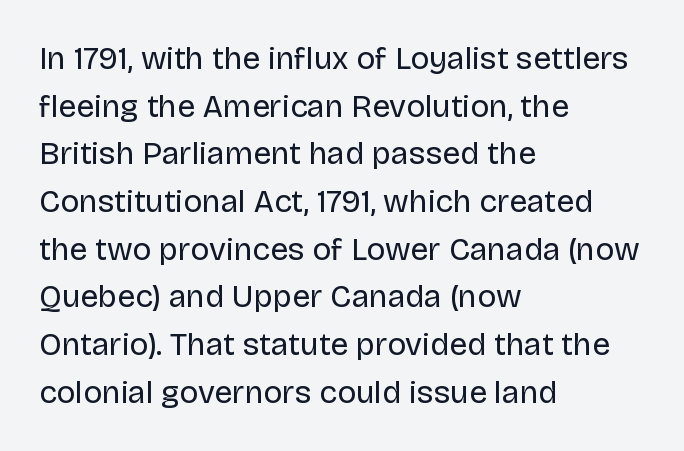
{"serif": "no", "italic": "no", "bold": "no", "weight": "regular", "width": "normal", "stroke_contrast": "low", "x_height": "large", "monospaced": "no", "underline": "no", "align": "left", "line_spacing": "normal", "line_spacing_ratio": 1.49, "letter_spacing": "normal", "letter_spacing_em": 0.0, "glyph_px": 32}
